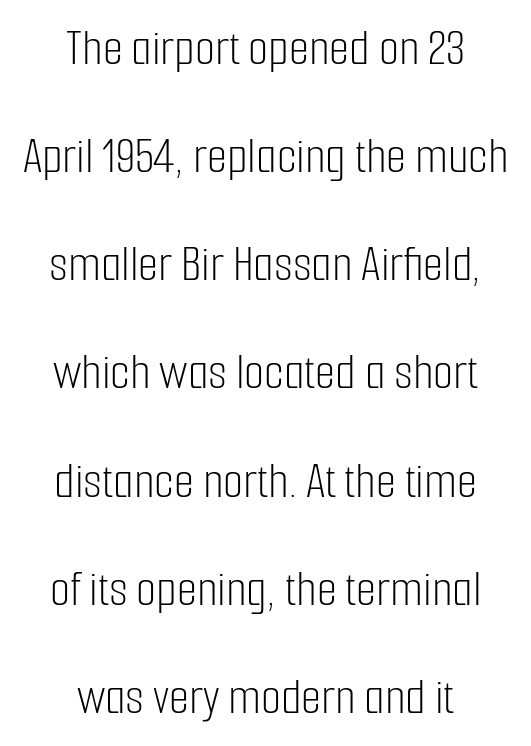
Note the varied advance widths — an 'i' is clearly narrower than an 'm'. Only glyphs here, with clear space below each row. A great deal of white space separates one row of letters from the next. Between one letter and the next there's only the usual sliver of space.
